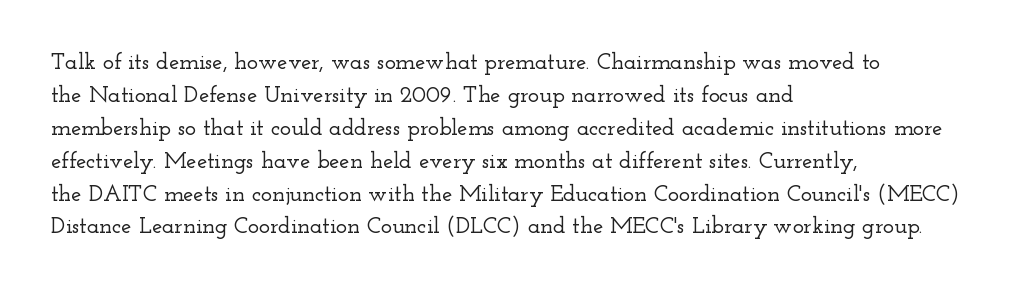
The image shows 23 px text type, upright; set left-aligned, normal line spacing (1.43x), normal letter spacing, not underlined.
